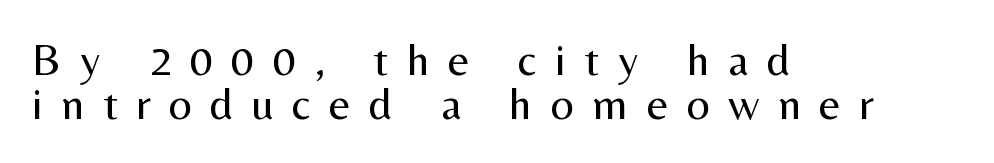
Q: Is the text bold? A: No.
Q: Is the text italic (slanted)? A: No, it is upright.
Q: Is the typeface a serif or a sans-serif typeface? A: Sans-serif.
Q: Is the text underlined? A: No.
Q: How is the paragraph aligned? A: Left-aligned.
Q: Is the spacing between letters normal or unusually wide? A: Unusually wide.
Q: Is the spacing between lines tight, normal or loose? A: Tight.
Q: Width (condensed, normal, or wide)? A: Normal.
Q: Stroke contrast? A: Medium.
Q: x-height? A: Medium.
Q: Monospaced? A: No.
